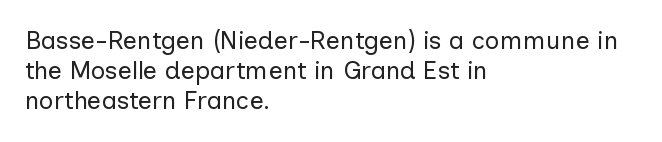
In terms of posture, this sample is upright. The rendering keeps characters at their native spacing. Caption: face not bold, strokes unweighted. The string is rendered with underlining switched off. Horizontal alignment here is leftward, the default for most running prose.
